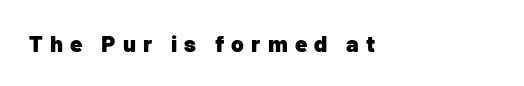
The lettering stays uniformly vertical, giving the passage a roman look. Horizontally, the lines are justified to the leading edge only. What weight is shown? A full bold with thick strokes. Between one letter and the next there's a generous, obvious gap. This rendering features lettering with no underline.
